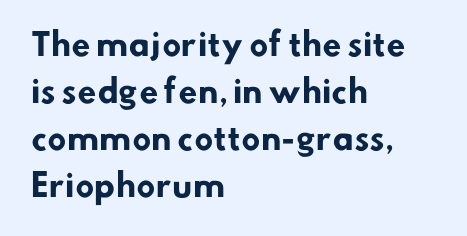
The image shows 31 px heavy sans-serif type; set left-aligned, normal line spacing (1.52x), normal letter spacing, not underlined; low stroke contrast and a small x-height.
